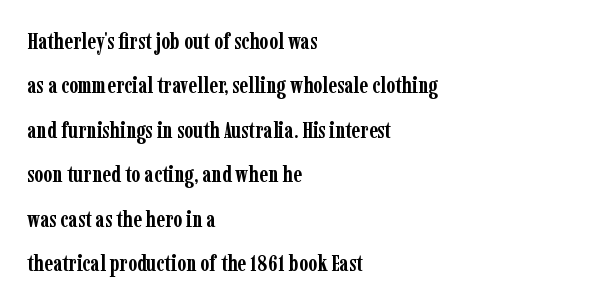
Tracking here is standard; glyphs follow each other at the usual distance. The line-height multiplier appears high, well above default. The font's upright variant was chosen for this text. Lines of text with bare space underneath. Its strokes are broad and dark, the hallmark of bold type.
